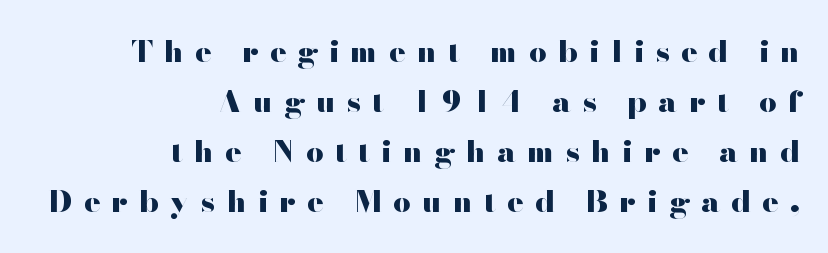
{"serif": "no", "italic": "no", "bold": "yes", "weight": "heavy", "width": "wide", "stroke_contrast": "high", "x_height": "small", "monospaced": "no", "underline": "no", "align": "right", "line_spacing": "normal", "line_spacing_ratio": 1.67, "letter_spacing": "wide", "letter_spacing_em": 0.38, "glyph_px": 30}
